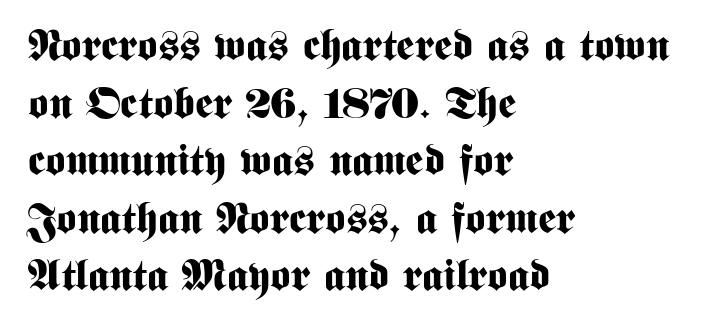
{"serif": "no", "italic": "no", "bold": "yes", "weight": "bold", "width": "condensed", "stroke_contrast": "medium", "x_height": "medium", "monospaced": "no", "underline": "no", "align": "left", "line_spacing": "normal", "line_spacing_ratio": 1.34, "letter_spacing": "normal", "letter_spacing_em": 0.0, "glyph_px": 43}
